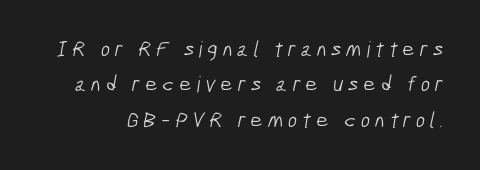
Q: Is the text bold? A: No.
Q: Is the text underlined? A: No.
Q: Is the spacing between letters normal or unusually wide? A: Unusually wide.
Q: Is the spacing between lines tight, normal or loose? A: Normal.
